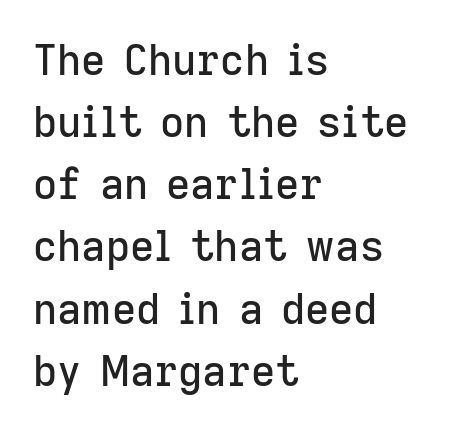
Q: Is the text italic (slanted)? A: No, it is upright.
Q: Is the typeface a serif or a sans-serif typeface? A: Sans-serif.
Q: Is the text underlined? A: No.
Q: How is the paragraph aligned? A: Left-aligned.
Q: Is the spacing between letters normal or unusually wide? A: Normal.
Q: Is the spacing between lines tight, normal or loose? A: Normal.
Q: Width (condensed, normal, or wide)? A: Normal.
Q: Stroke contrast? A: Low.
Q: x-height? A: Medium.
Q: Monospaced? A: No.
